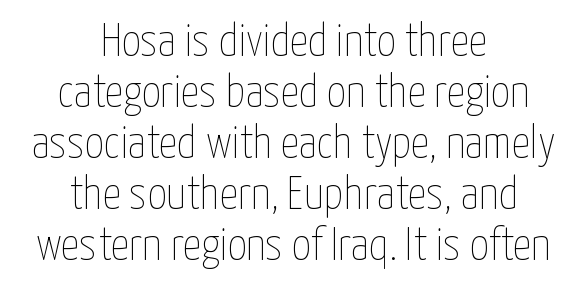
Q: Is the text bold? A: No.
Q: Is the text italic (slanted)? A: No, it is upright.
Q: Is the text underlined? A: No.
Q: How is the paragraph aligned? A: Centered.
Q: Is the spacing between letters normal or unusually wide? A: Normal.
Q: Is the spacing between lines tight, normal or loose? A: Tight.
Q: Width (condensed, normal, or wide)? A: Condensed.
Q: Stroke contrast? A: Low.
Q: x-height? A: Medium.
Q: Monospaced? A: No.
